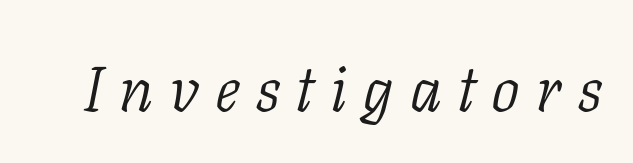
{"serif": "yes", "italic": "yes", "lean": "right", "slant_degrees": 11, "bold": "no", "weight": "light", "width": "normal", "stroke_contrast": "low", "x_height": "medium", "monospaced": "no", "underline": "no", "letter_spacing": "wide", "letter_spacing_em": 0.25, "glyph_px": 64}
